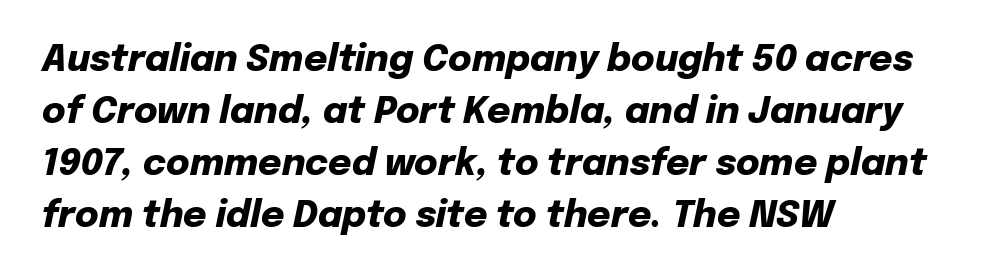
The image shows 36 px heavy type, italic (leaning right); set left-aligned, normal line spacing (1.44x), normal letter spacing, not underlined; low stroke contrast and a medium x-height.
